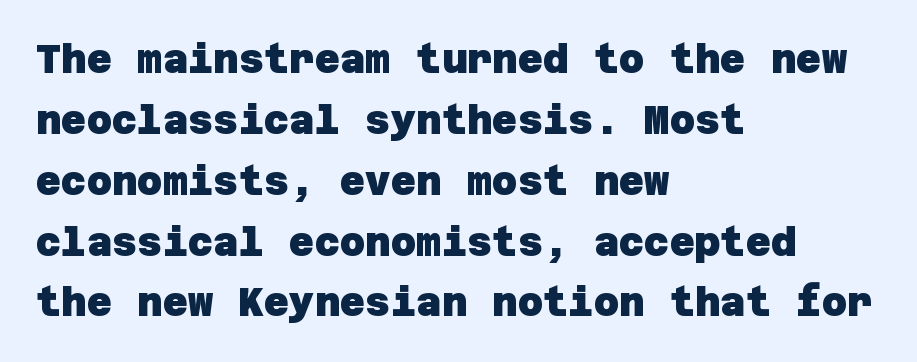
The font family rendered here belongs to the sans-serif group. Leading matches the norm, producing a regular column. The gaps between neighbouring characters are ordinary and unremarkable. Line beginnings align vertically; line endings do not. Lines of text with bare space underneath.
